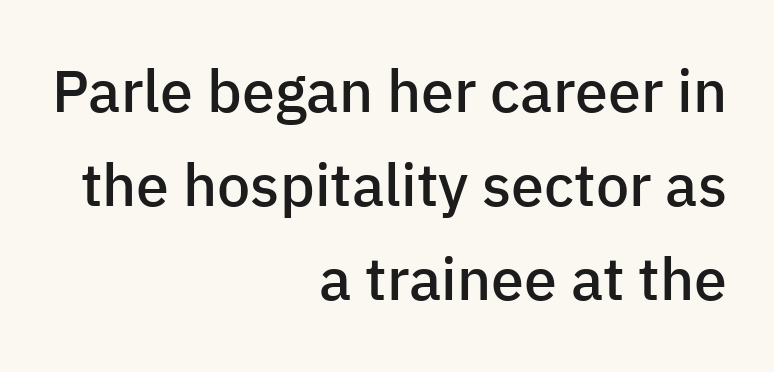
{"serif": "no", "italic": "no", "bold": "semi", "weight": "semibold", "width": "normal", "stroke_contrast": "low", "x_height": "medium", "monospaced": "no", "underline": "no", "align": "right", "line_spacing": "normal", "line_spacing_ratio": 1.59, "letter_spacing": "normal", "letter_spacing_em": 0.0, "glyph_px": 59}
